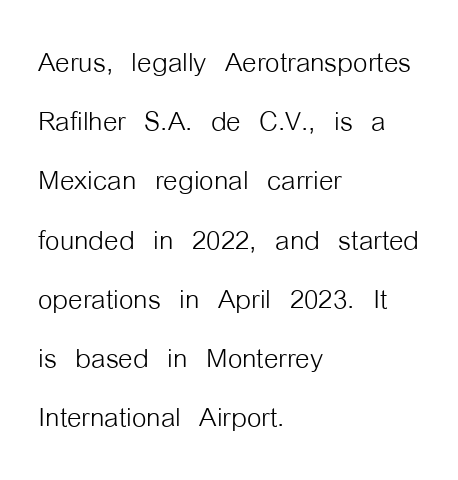
The image shows 37 px light, condensed sans-serif type, upright; set left-aligned, normal line spacing (1.6x), normal letter spacing, not underlined; low stroke contrast and a medium x-height.
